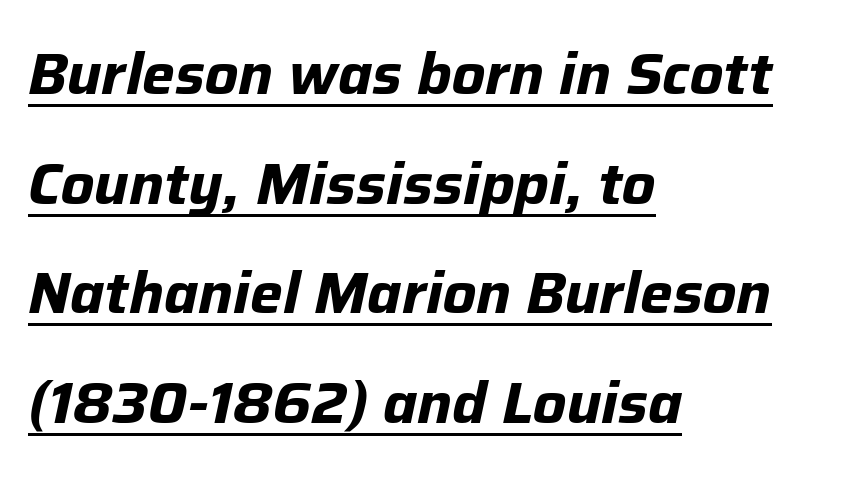
Q: Is the text bold? A: Yes.
Q: Is the text italic (slanted)? A: Yes, it leans right by about 12 degrees.
Q: Is the text underlined? A: Yes.
Q: How is the paragraph aligned? A: Left-aligned.
Q: Is the spacing between letters normal or unusually wide? A: Normal.
Q: Width (condensed, normal, or wide)? A: Normal.
Q: Stroke contrast? A: Low.
Q: x-height? A: Medium.
Q: Monospaced? A: No.
